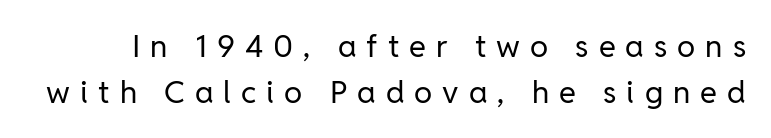
Q: Is the text bold? A: No.
Q: Is the text italic (slanted)? A: No, it is upright.
Q: Is the typeface a serif or a sans-serif typeface? A: Sans-serif.
Q: Is the text underlined? A: No.
Q: Is the spacing between letters normal or unusually wide? A: Unusually wide.
Q: Is the spacing between lines tight, normal or loose? A: Normal.
Q: Width (condensed, normal, or wide)? A: Normal.
Q: Stroke contrast? A: Low.
Q: x-height? A: Medium.
Q: Monospaced? A: No.
